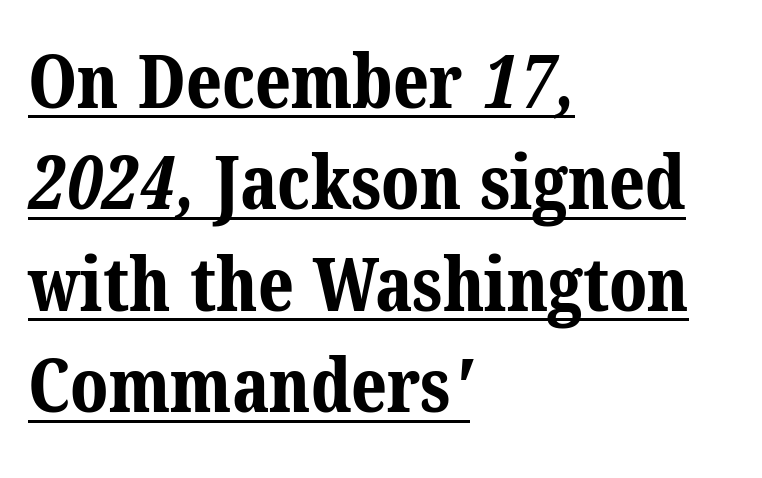
Q: Is the text bold? A: Yes.
Q: Is the typeface a serif or a sans-serif typeface? A: Serif.
Q: Is the text underlined? A: Yes.
Q: How is the paragraph aligned? A: Left-aligned.
Q: Is the spacing between letters normal or unusually wide? A: Normal.
Q: Is the spacing between lines tight, normal or loose? A: Normal.
Q: Width (condensed, normal, or wide)? A: Normal.
Q: Stroke contrast? A: Medium.
Q: x-height? A: Medium.
Q: Monospaced? A: No.
